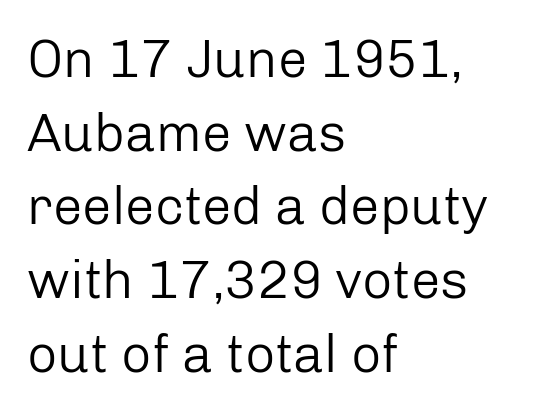
{"serif": "no", "italic": "no", "bold": "no", "weight": "regular", "width": "normal", "stroke_contrast": "low", "x_height": "medium", "monospaced": "no", "underline": "no", "align": "left", "line_spacing": "normal", "line_spacing_ratio": 1.39, "letter_spacing": "normal", "letter_spacing_em": 0.0, "glyph_px": 53}
